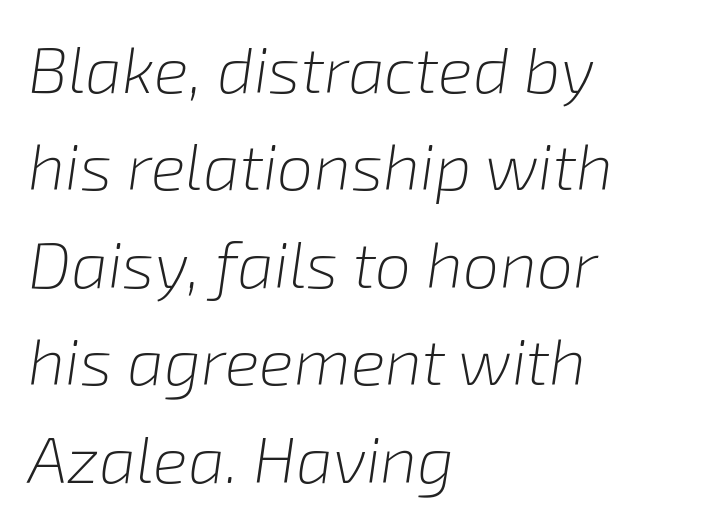
Heft: none added — not bold. The setting favours the left margin, as ordinary paragraphs usually do. Looks like regular typesetting: each glyph gets only the width it needs. The baseline area is clear. These lines sit exactly where default settings would place them. Students, note that the glyphs here touch the page at normal intervals.
